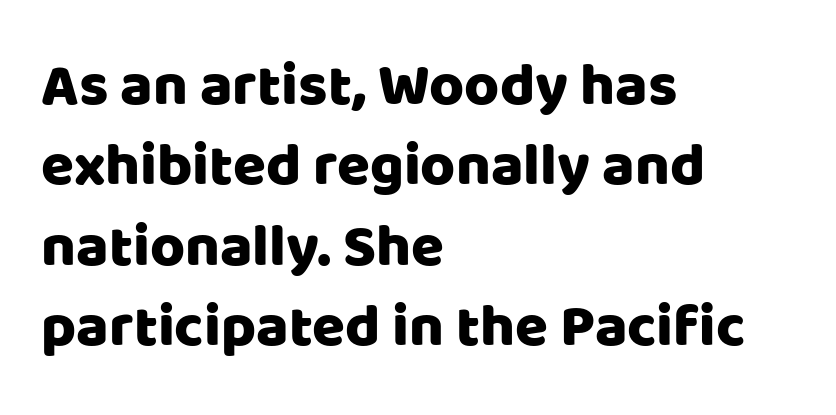
The image shows 60 px sans-serif type, upright; set left-aligned, normal line spacing (1.34x), normal letter spacing, not underlined; low stroke contrast and a large x-height.
